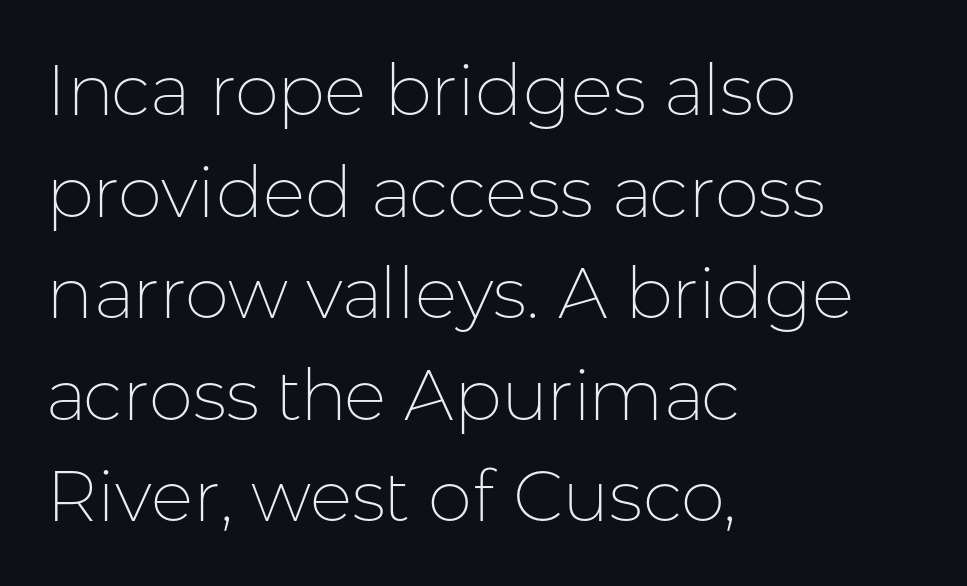
{"serif": "no", "italic": "no", "bold": "no", "weight": "thin", "width": "normal", "stroke_contrast": "low", "x_height": "medium", "monospaced": "no", "underline": "no", "align": "left", "line_spacing": "normal", "line_spacing_ratio": 1.43, "letter_spacing": "normal", "letter_spacing_em": 0.0, "glyph_px": 71}
